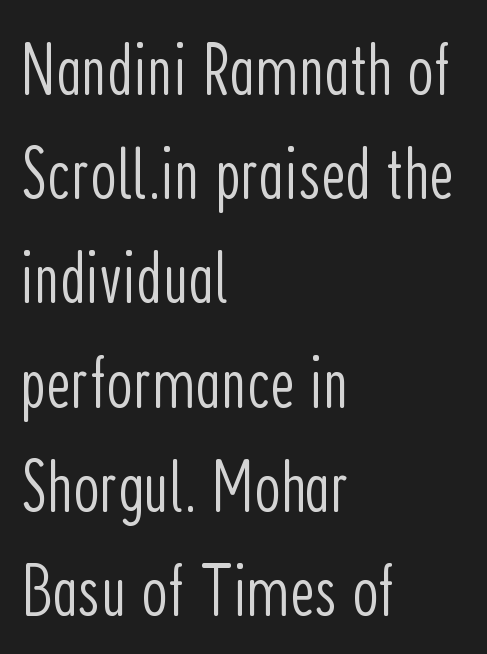
Q: Is the text bold? A: No.
Q: Is the text italic (slanted)? A: No, it is upright.
Q: Is the typeface a serif or a sans-serif typeface? A: Sans-serif.
Q: Is the text underlined? A: No.
Q: How is the paragraph aligned? A: Left-aligned.
Q: Is the spacing between letters normal or unusually wide? A: Normal.
Q: Is the spacing between lines tight, normal or loose? A: Normal.
Q: Width (condensed, normal, or wide)? A: Condensed.
Q: Stroke contrast? A: Low.
Q: x-height? A: Medium.
Q: Monospaced? A: No.
